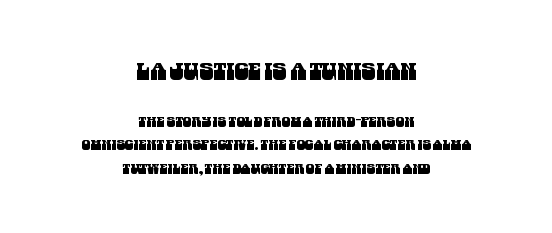
The image shows 23 px text type; set centered, normal line spacing (1.67x), normal letter spacing, not underlined; the first (top) block is 1.64x larger.
